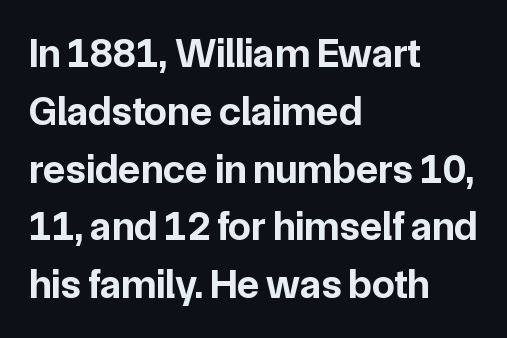
The face used here is a sans, in the tradition of grotesques and geometrics. Posture: straight, roman, zero tilt. Stroke thickness is high; the sample reads as a true bold. Nobody touched the tracking dial on this one. A bare baseline throughout the passage. The rendering anchors every line to the left-hand side.
